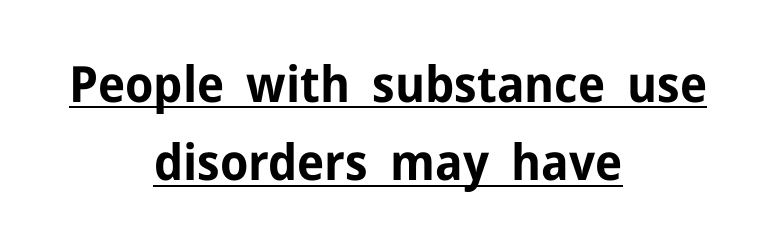
These lines stack symmetrically, like a column narrowing and widening about its center. Does the weight exceed regular? Yes, all the way to bold. Successive baselines arrive at the customary interval. This sample carries an underscore along the baseline area. These lines were composed using upright roman letters.
